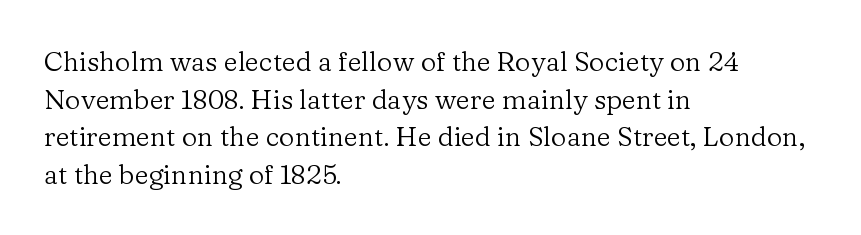
The image shows 27 px text type, upright; set left-aligned, normal line spacing (1.39x), normal letter spacing, not underlined.
